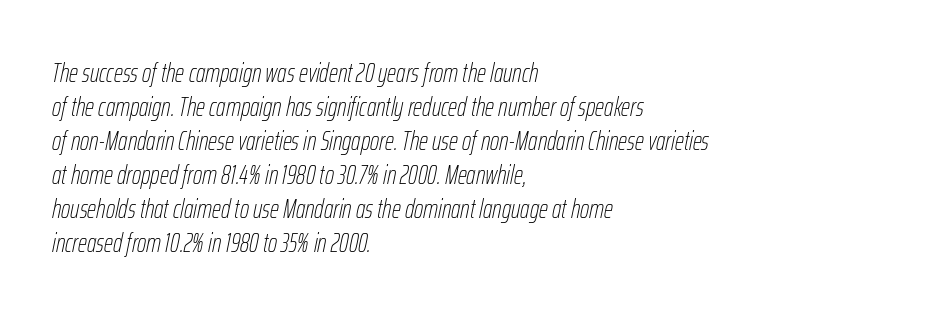
The image shows 26 px text type, italic (leaning right); set left-aligned, normal line spacing (1.31x), normal letter spacing, not underlined.
